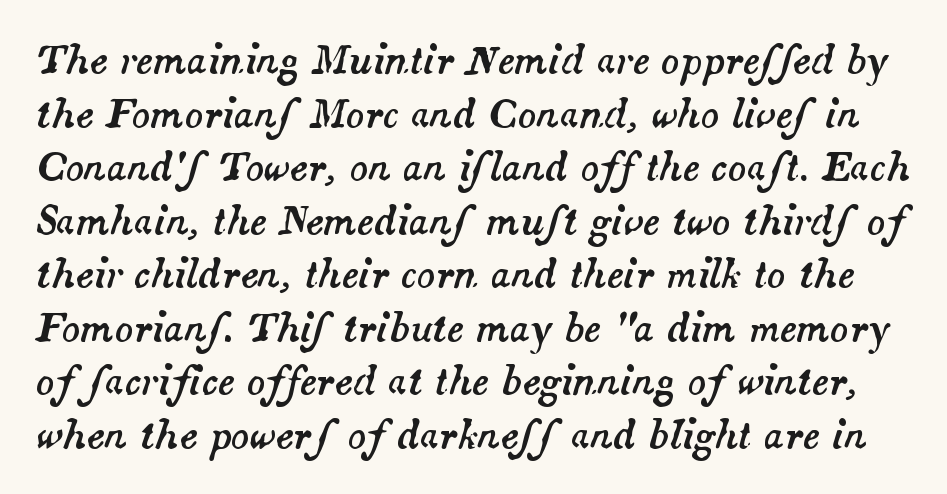
Q: Is the text italic (slanted)? A: Yes, it leans right by about 14 degrees.
Q: Is the text underlined? A: No.
Q: Is the spacing between letters normal or unusually wide? A: Normal.
Q: Is the spacing between lines tight, normal or loose? A: Normal.
Q: Width (condensed, normal, or wide)? A: Normal.
Q: Stroke contrast? A: Medium.
Q: x-height? A: Small.
Q: Monospaced? A: No.
